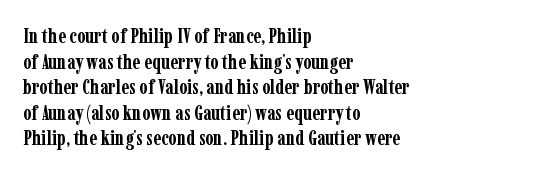
{"italic": "no", "bold": "yes", "underline": "no", "align": "left", "line_spacing_ratio": 1.22, "letter_spacing": "normal", "letter_spacing_em": 0.0, "glyph_px": 21}
